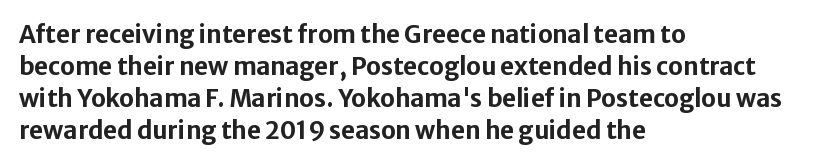
The image shows 24 px bold type, upright; set left-aligned, normal line spacing (1.33x), normal letter spacing, not underlined.
